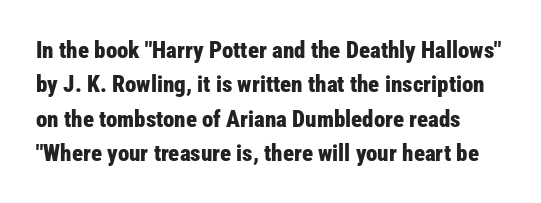
{"italic": "no", "bold": "yes", "underline": "no", "line_spacing": "normal", "line_spacing_ratio": 1.49, "letter_spacing": "normal", "letter_spacing_em": 0.0, "glyph_px": 23}
